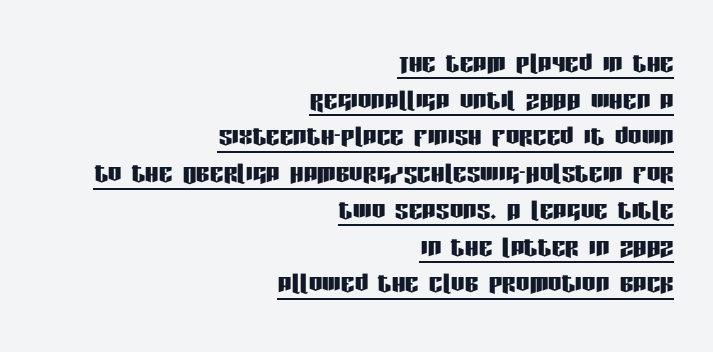
The image shows 34 px condensed sans-serif type, upright; set right-aligned, tight line spacing (1.08x), normal letter spacing, underlined; low stroke contrast and a large x-height.
